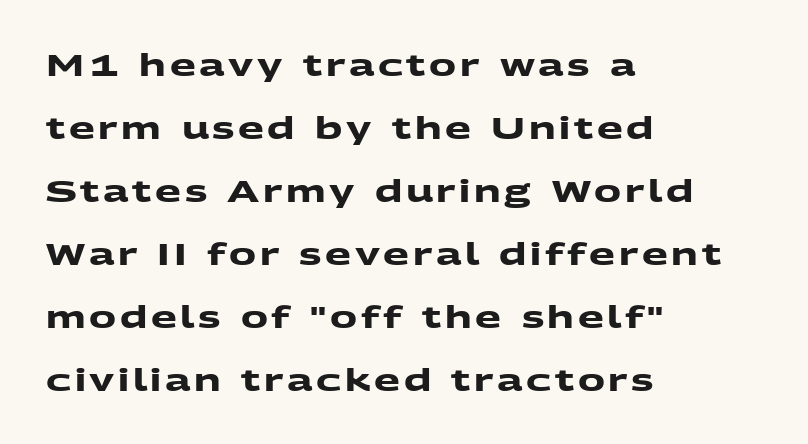
Every letter is thick-stroked: bold, no question. This block would shrink considerably if given ordinary leading; it's expanded now. Check where the strokes stop: nothing finishes them off — pure sans. The text block is weighted toward the left margin, trailing off unevenly rightward. Proportional: the letters do not fall into vertical columns.
